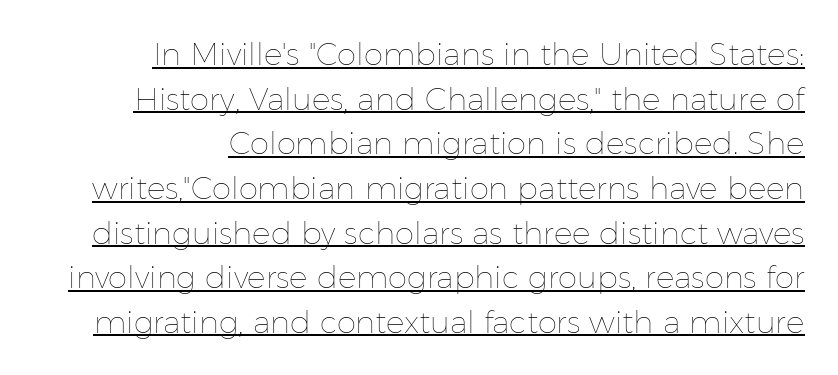
The image shows 31 px thin type, upright; set right-aligned, normal line spacing (1.44x), normal letter spacing, underlined; low stroke contrast and a medium x-height.
